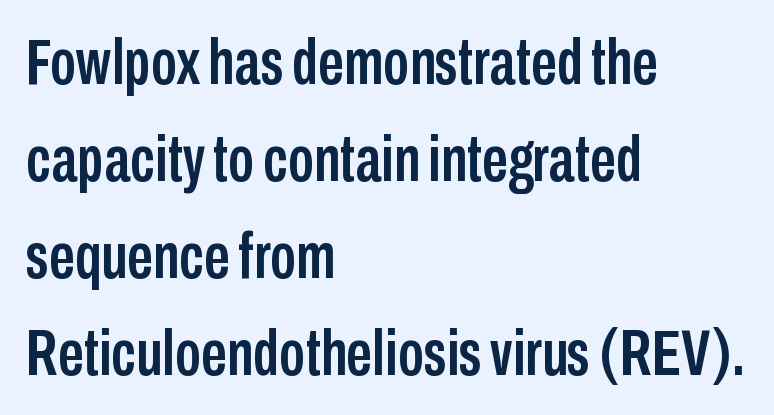
Q: Is the text italic (slanted)? A: No, it is upright.
Q: Is the typeface a serif or a sans-serif typeface? A: Sans-serif.
Q: Is the text underlined? A: No.
Q: How is the paragraph aligned? A: Left-aligned.
Q: Is the spacing between letters normal or unusually wide? A: Normal.
Q: Is the spacing between lines tight, normal or loose? A: Normal.
Q: Width (condensed, normal, or wide)? A: Condensed.
Q: Stroke contrast? A: Low.
Q: x-height? A: Medium.
Q: Monospaced? A: No.
